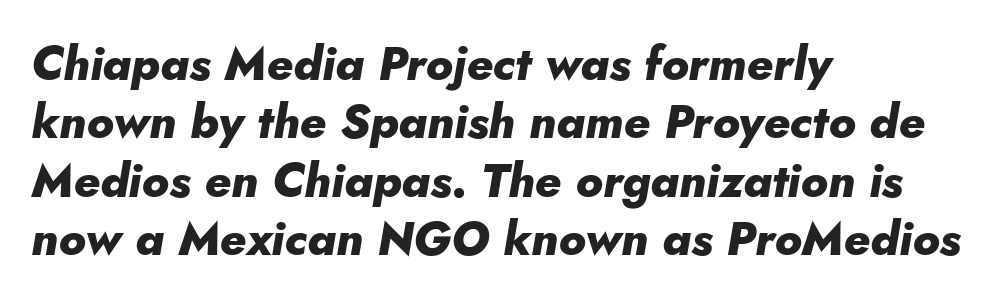
The glyphs look as if they've been sheared to an angle. Underline: absent. Plenty of ink on the page — the face is bold. The passage shown has conventional tracking throughout. Compared with a centered layout, this one pins lines to the left instead.
